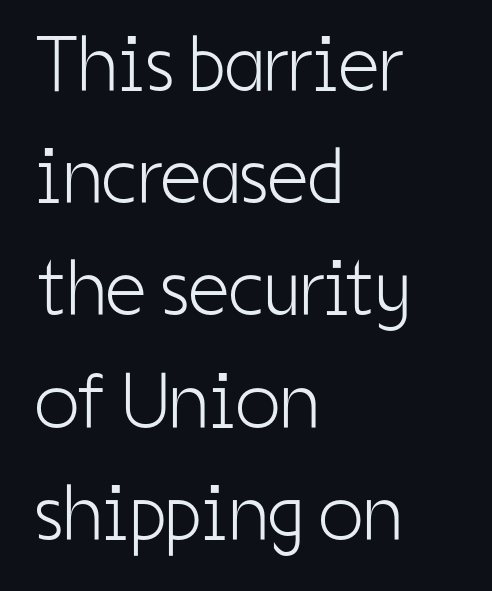
The image shows 79 px light, condensed sans-serif type, upright; set left-aligned, normal line spacing (1.42x), normal letter spacing, not underlined; low stroke contrast and a medium x-height.
